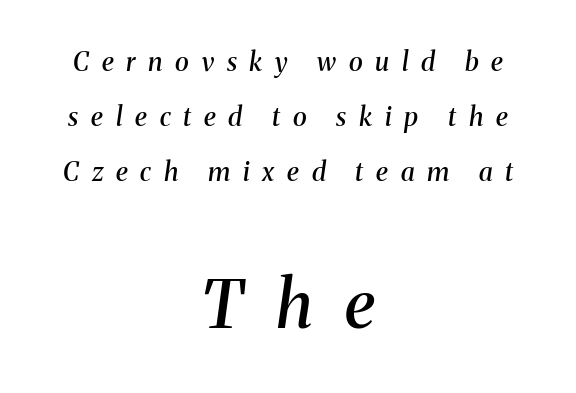
Q: Is the text bold? A: Semi-bold.
Q: Is the text italic (slanted)? A: Yes, it leans right by about 8 degrees.
Q: Is the typeface a serif or a sans-serif typeface? A: Serif.
Q: Is the text underlined? A: No.
Q: How is the paragraph aligned? A: Centered.
Q: Is the spacing between letters normal or unusually wide? A: Unusually wide.
Q: Is the spacing between lines tight, normal or loose? A: Loose.
Q: Which block of text is set in a larger size, the first (top) or the second (bottom)? A: The second (bottom) one.
Q: Width (condensed, normal, or wide)? A: Normal.
Q: Stroke contrast? A: Medium.
Q: x-height? A: Medium.
Q: Monospaced? A: No.
